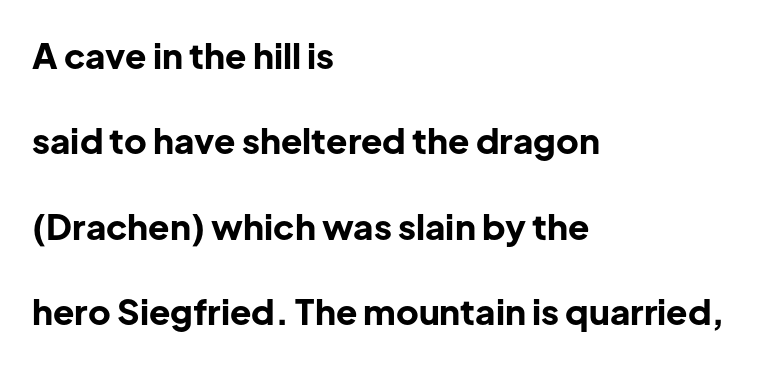
{"serif": "no", "italic": "no", "bold": "yes", "weight": "bold", "width": "normal", "stroke_contrast": "low", "x_height": "medium", "monospaced": "no", "underline": "no", "align": "left", "line_spacing": "loose", "line_spacing_ratio": 2.44, "letter_spacing": "normal", "letter_spacing_em": 0.0, "glyph_px": 35}
